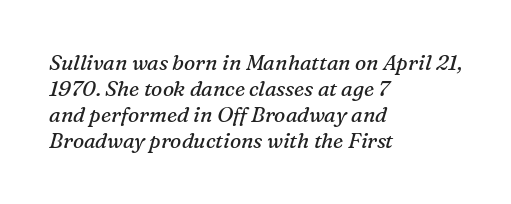
Q: Is the text bold? A: No.
Q: Is the text italic (slanted)? A: Yes, it leans right by about 16 degrees.
Q: Is the text underlined? A: No.
Q: How is the paragraph aligned? A: Left-aligned.
Q: Is the spacing between letters normal or unusually wide? A: Normal.
